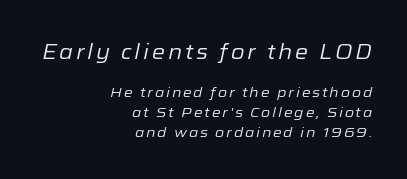
The image shows 21 px text type, italic (leaning right); set right-aligned, normal line spacing (1.41x), not underlined; the first (top) block is 1.5x larger.
